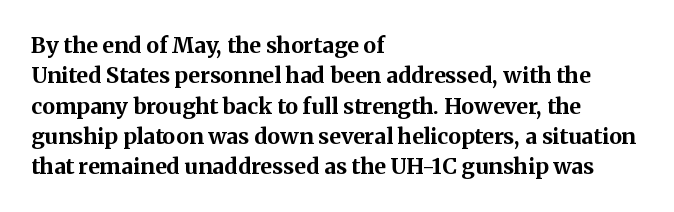
The image shows 22 px bold type, upright; set left-aligned, normal line spacing (1.38x), normal letter spacing, not underlined.
